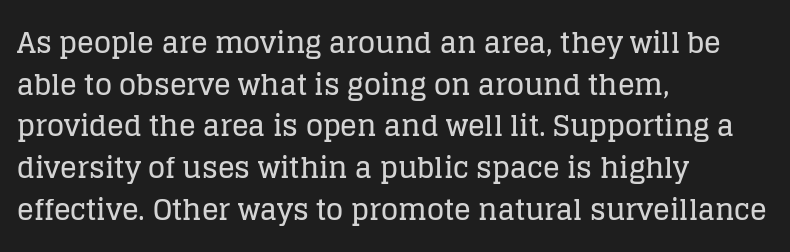
Q: Is the text italic (slanted)? A: No, it is upright.
Q: Is the typeface a serif or a sans-serif typeface? A: Serif.
Q: Is the text underlined? A: No.
Q: How is the paragraph aligned? A: Left-aligned.
Q: Is the spacing between letters normal or unusually wide? A: Normal.
Q: Is the spacing between lines tight, normal or loose? A: Normal.
Q: Width (condensed, normal, or wide)? A: Normal.
Q: Stroke contrast? A: Low.
Q: x-height? A: Large.
Q: Monospaced? A: No.
